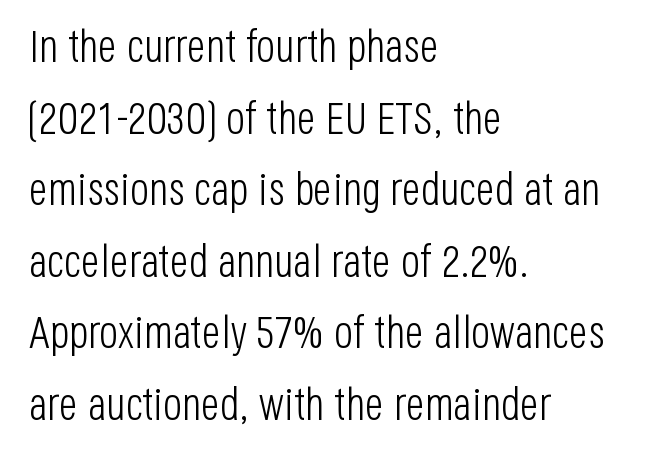
The image shows 45 px light, condensed sans-serif type, upright; set left-aligned, normal line spacing (1.59x), normal letter spacing, not underlined; low stroke contrast and a large x-height.
